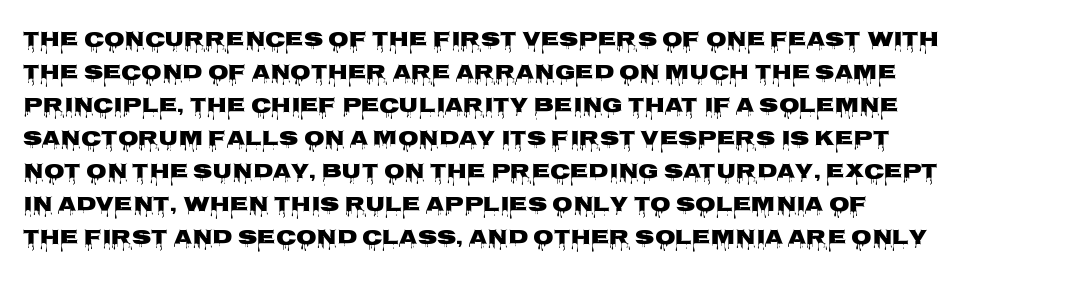
The image shows 21 px bold type, upright; set left-aligned, normal line spacing (1.57x), normal letter spacing, not underlined.
